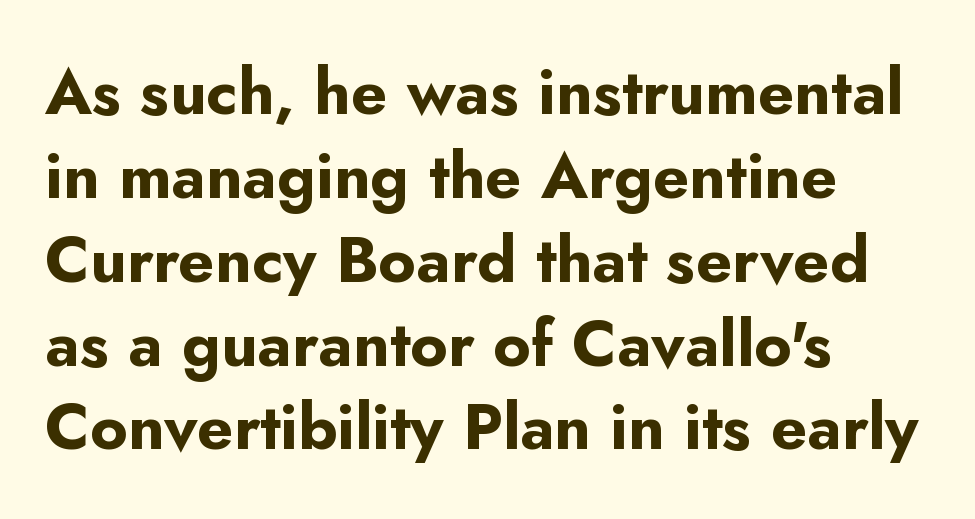
{"serif": "no", "italic": "no", "bold": "yes", "weight": "bold", "width": "normal", "stroke_contrast": "low", "x_height": "small", "monospaced": "no", "underline": "no", "align": "left", "line_spacing": "normal", "line_spacing_ratio": 1.31, "letter_spacing": "normal", "letter_spacing_em": 0.0, "glyph_px": 64}
